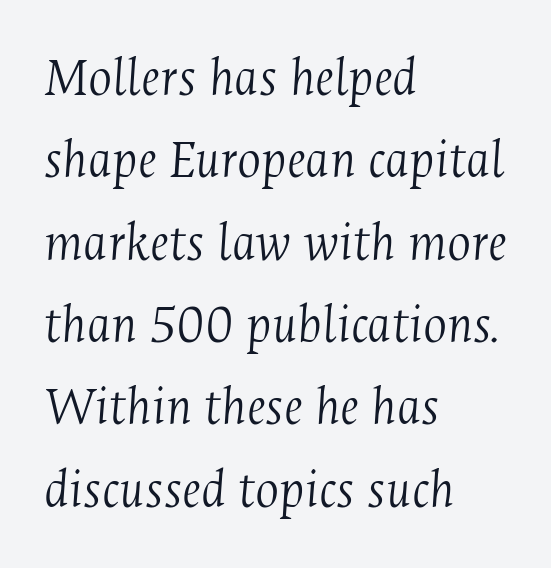
{"serif": "yes", "italic": "yes", "lean": "right", "slant_degrees": 4, "bold": "no", "weight": "light", "width": "condensed", "stroke_contrast": "medium", "x_height": "medium", "monospaced": "no", "underline": "no", "align": "left", "line_spacing": "normal", "line_spacing_ratio": 1.47, "letter_spacing": "normal", "letter_spacing_em": 0.0, "glyph_px": 56}
